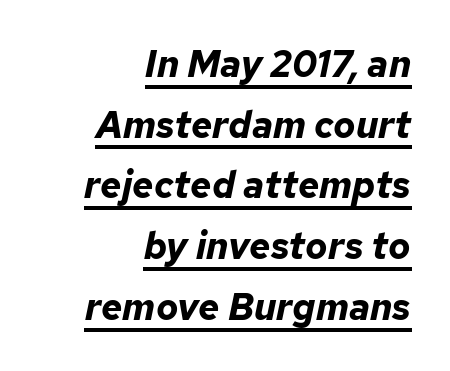
Q: Is the text bold? A: Yes.
Q: Is the text italic (slanted)? A: Yes, it leans right by about 12 degrees.
Q: Is the text underlined? A: Yes.
Q: How is the paragraph aligned? A: Right-aligned.
Q: Is the spacing between letters normal or unusually wide? A: Normal.
Q: Is the spacing between lines tight, normal or loose? A: Normal.
Q: Width (condensed, normal, or wide)? A: Normal.
Q: Stroke contrast? A: Low.
Q: x-height? A: Medium.
Q: Monospaced? A: No.
